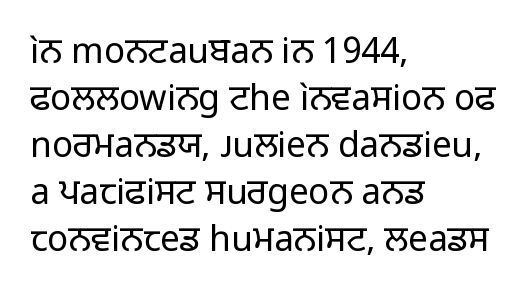
A roman cut, with each character standing at attention. Honestly, the row spacing looks completely unremarkable. Check the space under the baseline: it is left empty. Characters follow at the spacing the type designer built in.
